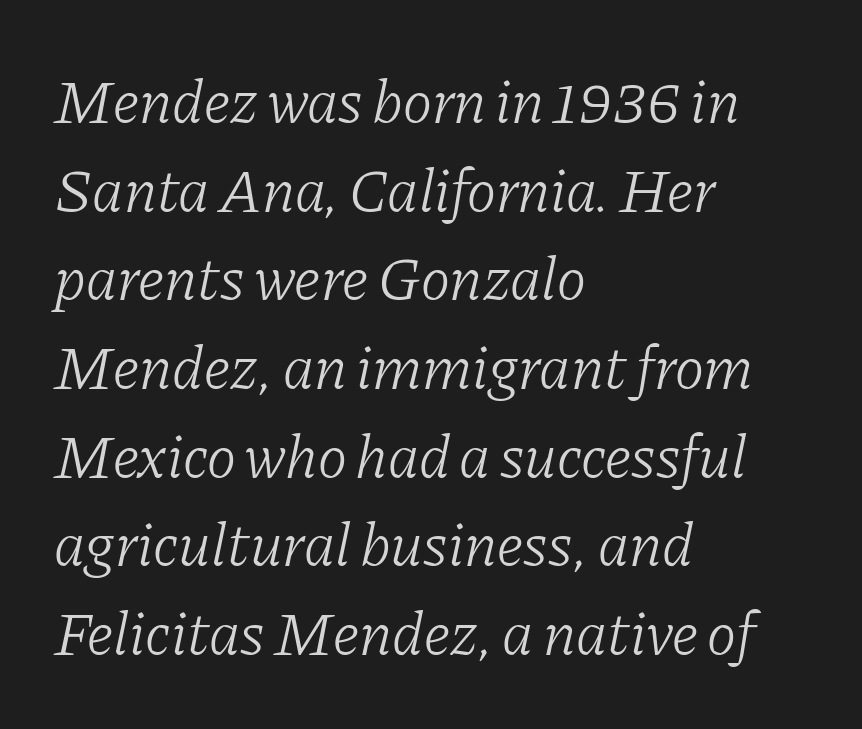
The image shows 62 px light serif type, italic (leaning right); set left-aligned, normal line spacing (1.43x), normal letter spacing, not underlined; low stroke contrast and a medium x-height.
